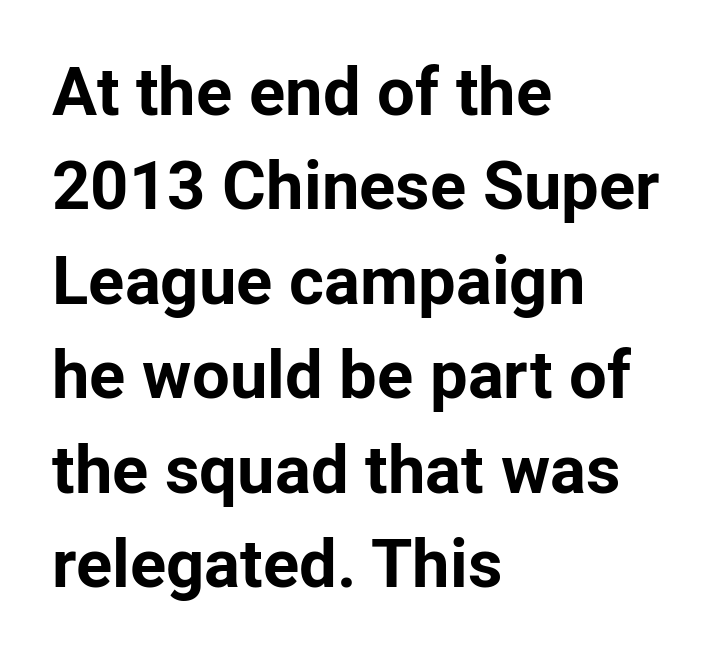
Examine the stroke ends and you'll find no serifs. Here the designer chose a conventional face with non-uniform glyph widths. Typesetter's note: full bold, strokes at maximum text heaviness. Does the copy run flush right? No — it runs flush left. Every stem runs plumb, perpendicular to the baseline.
